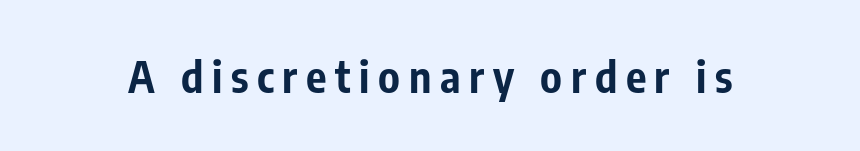
Examine the stroke ends and you'll find no serifs. Designer's note — italics off, roman on. This rendering features lettering with no underline. Strong, thick strokes mark this as bold type. Characters follow at a spacing far wider than the type designer built in. A typesetter would call this proportional, since set widths differ per character.
